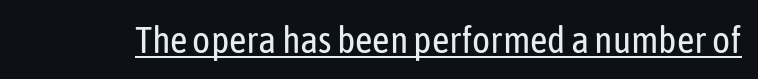
Q: Is the text bold? A: No.
Q: Is the text italic (slanted)? A: No, it is upright.
Q: Is the typeface a serif or a sans-serif typeface? A: Sans-serif.
Q: Is the text underlined? A: Yes.
Q: Is the spacing between letters normal or unusually wide? A: Normal.
Q: Width (condensed, normal, or wide)? A: Condensed.
Q: Stroke contrast? A: Low.
Q: x-height? A: Medium.
Q: Monospaced? A: No.
